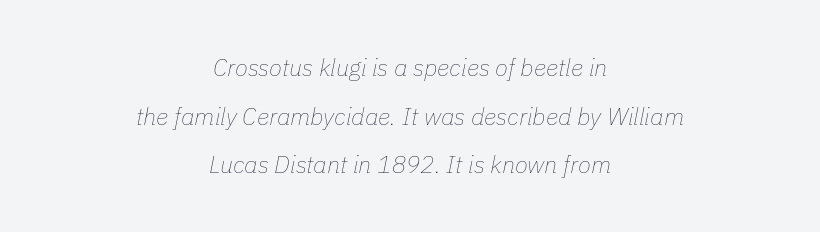
The image shows 24 px text type, italic (leaning right); set centered, loose line spacing (2.03x), normal letter spacing, not underlined.
